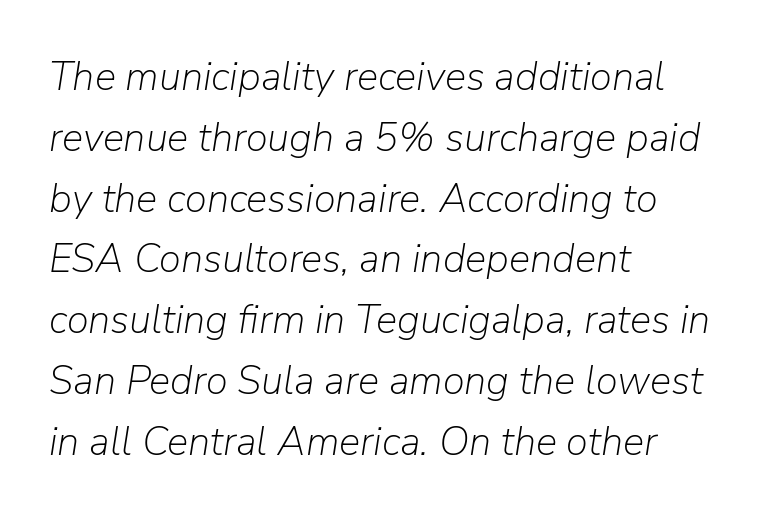
The image shows 40 px light type, italic (leaning right); set left-aligned, normal line spacing (1.52x), normal letter spacing, not underlined; low stroke contrast and a medium x-height.
